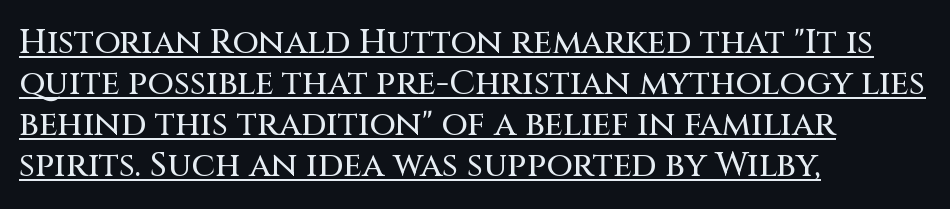
The image shows 34 px sans-serif type, upright; set left-aligned, line spacing 1.21x, normal letter spacing, underlined; medium stroke contrast and a large x-height.
